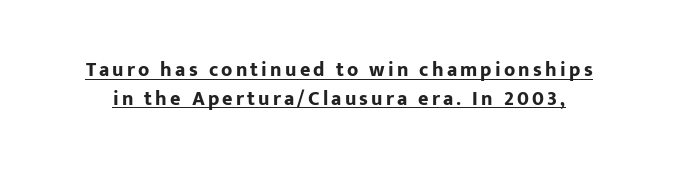
{"italic": "no", "bold": "yes", "underline": "yes", "line_spacing": "normal", "line_spacing_ratio": 1.44, "glyph_px": 20}
